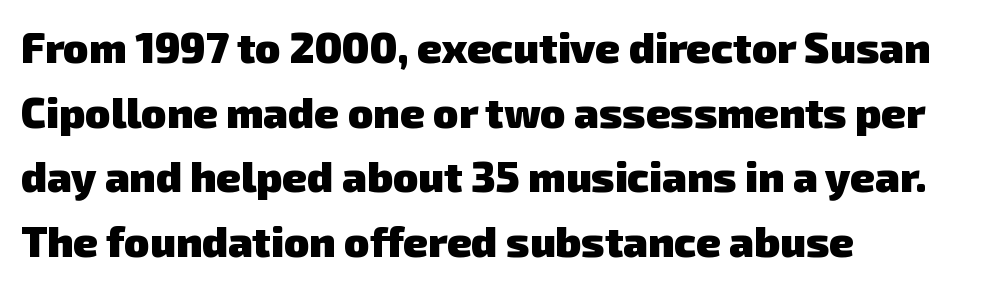
Q: Is the text bold? A: Yes.
Q: Is the typeface a serif or a sans-serif typeface? A: Sans-serif.
Q: Is the text underlined? A: No.
Q: How is the paragraph aligned? A: Left-aligned.
Q: Is the spacing between letters normal or unusually wide? A: Normal.
Q: Is the spacing between lines tight, normal or loose? A: Normal.
Q: Width (condensed, normal, or wide)? A: Normal.
Q: Stroke contrast? A: Low.
Q: x-height? A: Medium.
Q: Monospaced? A: No.
